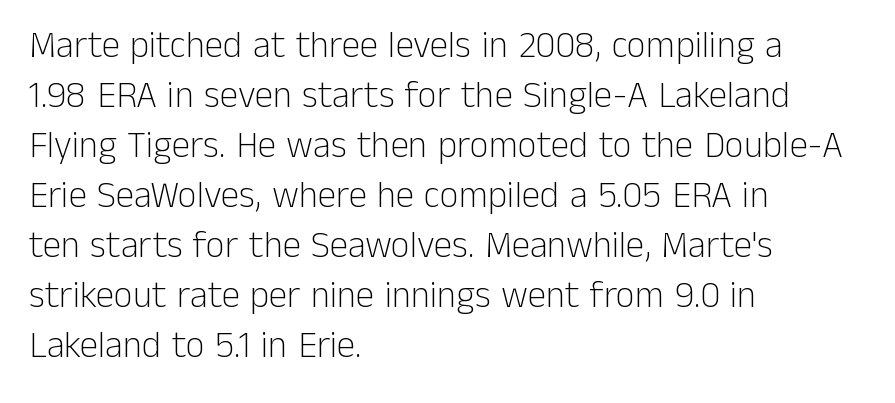
{"serif": "no", "italic": "no", "bold": "no", "weight": "light", "width": "normal", "stroke_contrast": "low", "x_height": "medium", "monospaced": "no", "underline": "no", "align": "left", "line_spacing": "normal", "line_spacing_ratio": 1.35, "letter_spacing": "normal", "letter_spacing_em": 0.0, "glyph_px": 37}
